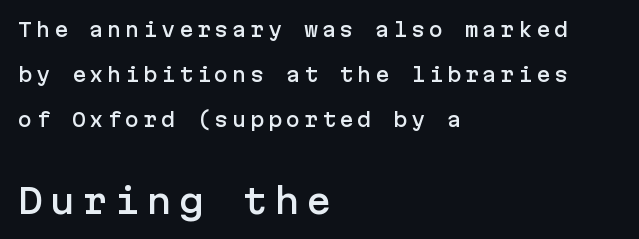
Unlike italic type, these characters show no tilt at all. The space directly below the letters is spotless. Is the lower block the larger one? Yes — the lower block carries the bigger type. If you drew a ruler down the left edge, every line would touch it. Type style note: lacks serifs. Notice the wide empty band between every row — that's loose leading.
